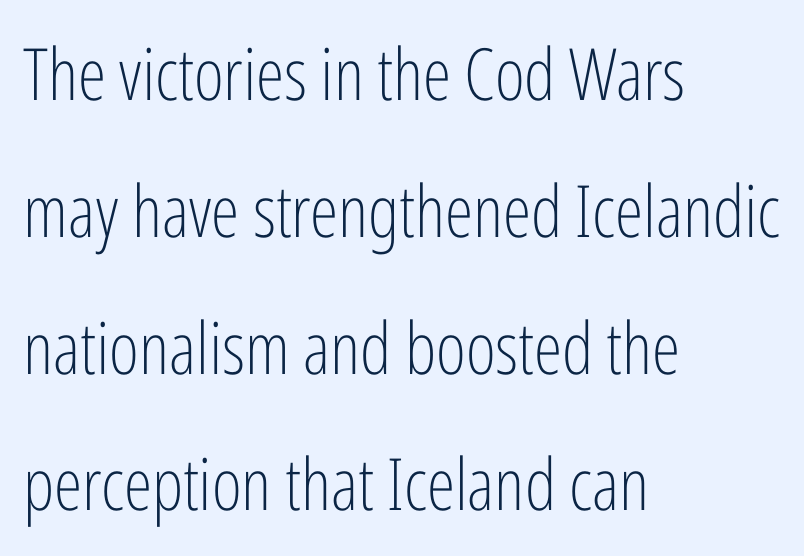
Q: Is the text bold? A: No.
Q: Is the text italic (slanted)? A: No, it is upright.
Q: Is the typeface a serif or a sans-serif typeface? A: Sans-serif.
Q: Is the text underlined? A: No.
Q: How is the paragraph aligned? A: Left-aligned.
Q: Is the spacing between letters normal or unusually wide? A: Normal.
Q: Is the spacing between lines tight, normal or loose? A: Loose.
Q: Width (condensed, normal, or wide)? A: Condensed.
Q: Stroke contrast? A: Low.
Q: x-height? A: Medium.
Q: Monospaced? A: No.
